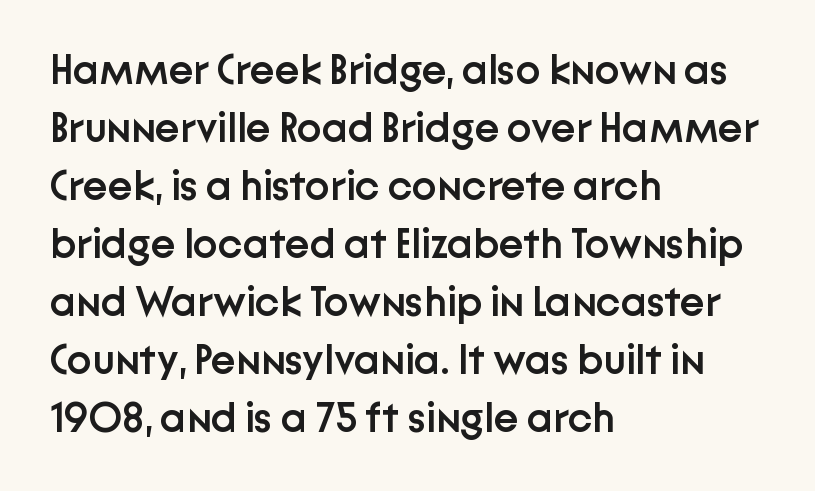
Q: Is the text bold? A: Semi-bold.
Q: Is the text italic (slanted)? A: No, it is upright.
Q: Is the typeface a serif or a sans-serif typeface? A: Sans-serif.
Q: Is the text underlined? A: No.
Q: How is the paragraph aligned? A: Left-aligned.
Q: Is the spacing between letters normal or unusually wide? A: Normal.
Q: Is the spacing between lines tight, normal or loose? A: Normal.
Q: Width (condensed, normal, or wide)? A: Normal.
Q: Stroke contrast? A: Low.
Q: x-height? A: Medium.
Q: Monospaced? A: No.
